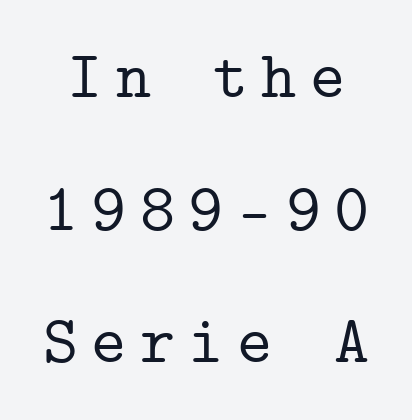
{"serif": "yes", "italic": "no", "width": "normal", "stroke_contrast": "low", "x_height": "medium", "monospaced": "yes", "underline": "no", "line_spacing": "loose", "line_spacing_ratio": 1.98, "letter_spacing": "wide", "letter_spacing_em": 0.2, "glyph_px": 67}
